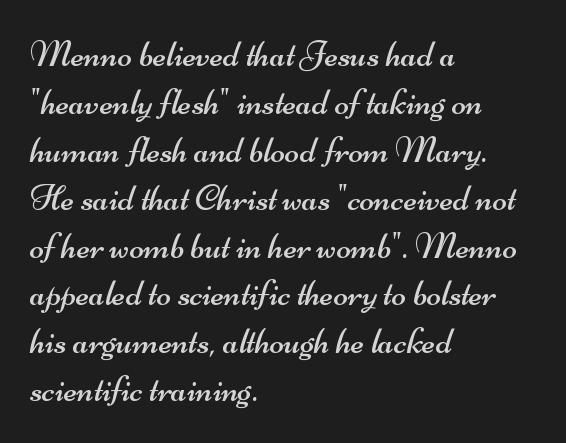
Q: Is the text bold? A: No.
Q: Is the typeface a serif or a sans-serif typeface? A: Sans-serif.
Q: Is the text underlined? A: No.
Q: How is the paragraph aligned? A: Left-aligned.
Q: Is the spacing between letters normal or unusually wide? A: Normal.
Q: Is the spacing between lines tight, normal or loose? A: Normal.
Q: Width (condensed, normal, or wide)? A: Wide.
Q: Stroke contrast? A: Medium.
Q: x-height? A: Small.
Q: Monospaced? A: No.
